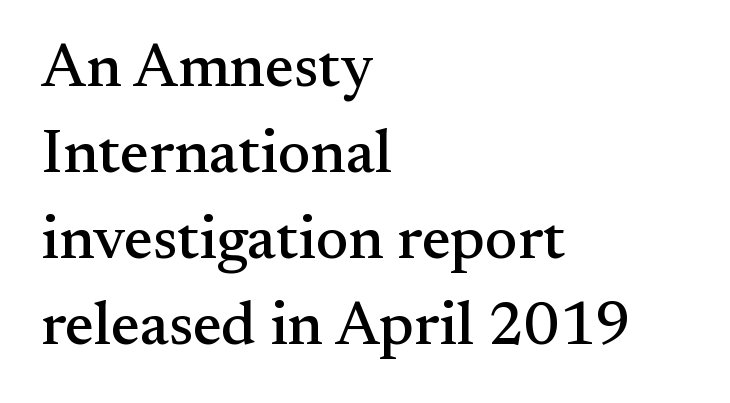
Q: Is the text italic (slanted)? A: No, it is upright.
Q: Is the typeface a serif or a sans-serif typeface? A: Serif.
Q: Is the text underlined? A: No.
Q: How is the paragraph aligned? A: Left-aligned.
Q: Is the spacing between letters normal or unusually wide? A: Normal.
Q: Is the spacing between lines tight, normal or loose? A: Normal.
Q: Width (condensed, normal, or wide)? A: Normal.
Q: Stroke contrast? A: Medium.
Q: x-height? A: Small.
Q: Monospaced? A: No.
